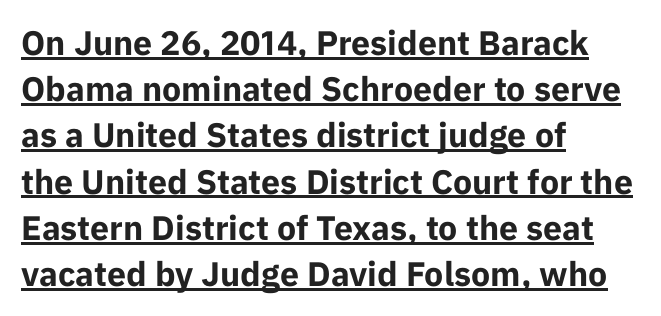
{"serif": "no", "italic": "no", "bold": "yes", "weight": "bold", "width": "normal", "stroke_contrast": "low", "x_height": "medium", "monospaced": "no", "underline": "yes", "align": "left", "line_spacing": "normal", "line_spacing_ratio": 1.36, "letter_spacing": "normal", "letter_spacing_em": 0.0, "glyph_px": 34}
